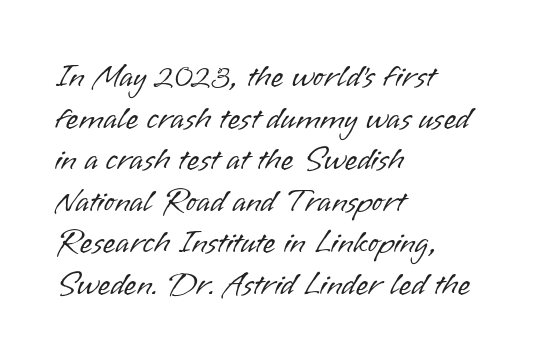
The image shows 32 px light sans-serif type; set left-aligned, normal line spacing (1.3x), normal letter spacing, not underlined; low stroke contrast and a small x-height.
